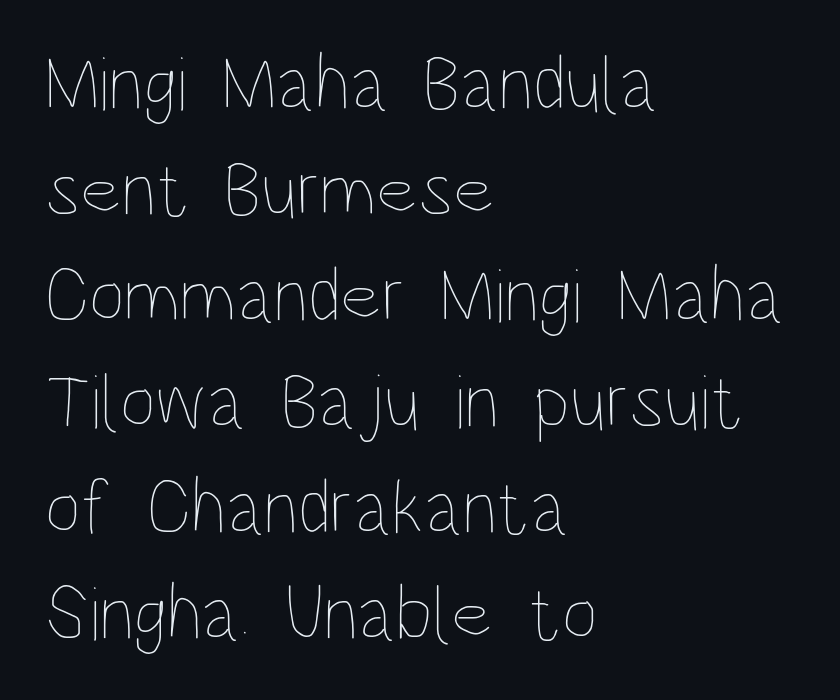
The image shows 78 px thin, condensed type, upright; set left-aligned, normal line spacing (1.36x), normal letter spacing, not underlined; low stroke contrast and a large x-height.
